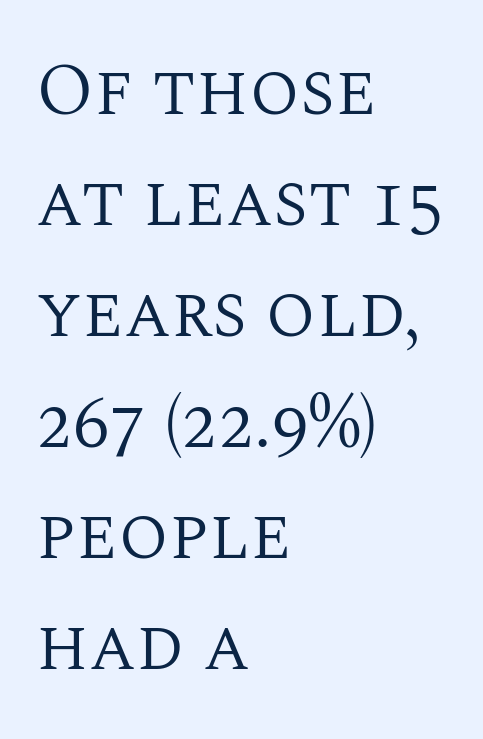
{"serif": "yes", "italic": "no", "bold": "no", "weight": "regular", "width": "normal", "stroke_contrast": "medium", "x_height": "large", "monospaced": "no", "underline": "no", "align": "left", "line_spacing": "normal", "line_spacing_ratio": 1.52, "letter_spacing": "normal", "letter_spacing_em": 0.0, "glyph_px": 73}
